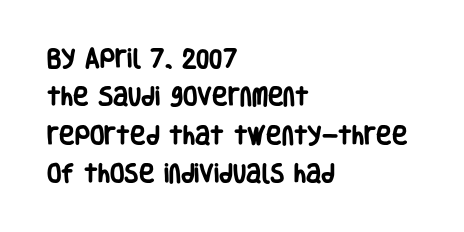
{"italic": "no", "bold": "yes", "underline": "no", "align": "left", "line_spacing_ratio": 1.83, "letter_spacing": "normal", "letter_spacing_em": 0.0, "glyph_px": 21}
